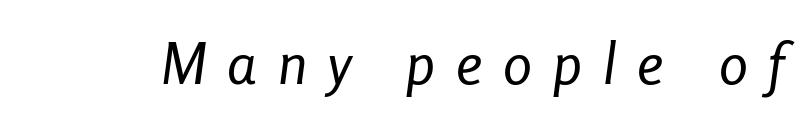
Bold? No — there's no thickening of the strokes. The face used here is proportionally spaced, like ordinary book or web type. Short note: letters widely spaced. Decoration check: the copy has no underline. The specimen reads as italic at a glance.
